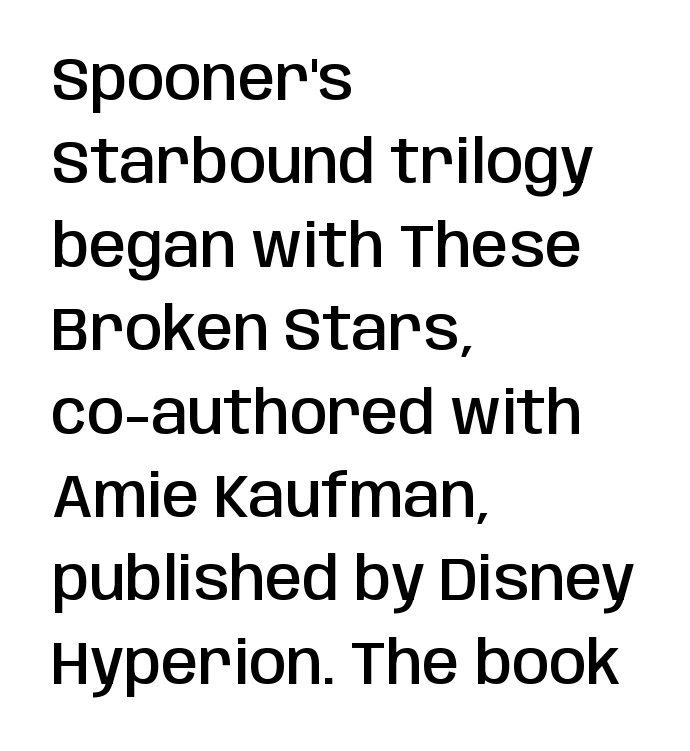
{"serif": "no", "italic": "no", "bold": "semi", "weight": "semibold", "width": "condensed", "stroke_contrast": "low", "x_height": "large", "monospaced": "no", "underline": "no", "align": "left", "line_spacing": "normal", "line_spacing_ratio": 1.39, "letter_spacing": "normal", "letter_spacing_em": 0.0, "glyph_px": 60}
